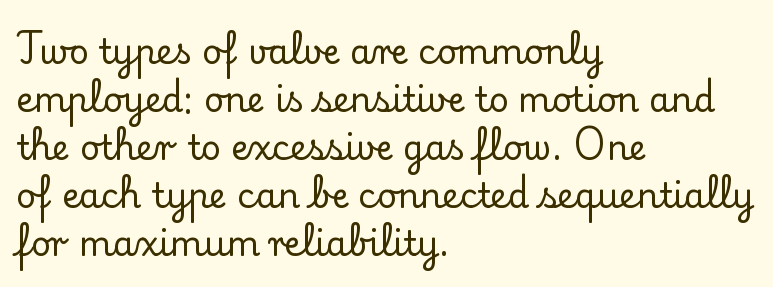
Q: Is the text italic (slanted)? A: No, it is upright.
Q: Is the typeface a serif or a sans-serif typeface? A: Serif.
Q: Is the text underlined? A: No.
Q: How is the paragraph aligned? A: Left-aligned.
Q: Is the spacing between letters normal or unusually wide? A: Normal.
Q: Is the spacing between lines tight, normal or loose? A: Normal.
Q: Width (condensed, normal, or wide)? A: Normal.
Q: Stroke contrast? A: Low.
Q: x-height? A: Small.
Q: Monospaced? A: No.
